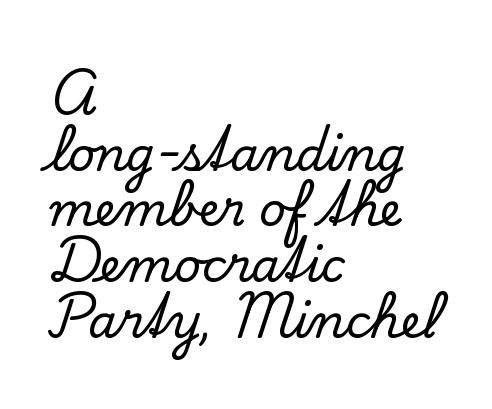
Line starts are locked; line ends wander. The rendering shows small feet on the letterforms — a serif design. The baseline area is clear. Observe the ordinary spacing: letters are neighbours, not strangers.
